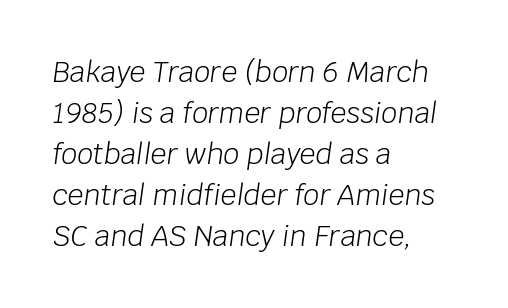
Each word holds together tightly as a unit, with standard inter-letter gaps. Each row of text sits above clean, open space. Ink coverage per letter is moderate at most. Is this a fixed-width face? No — the glyphs have proportional, varying widths. The passage shown stacks its lines at a standard gap.
